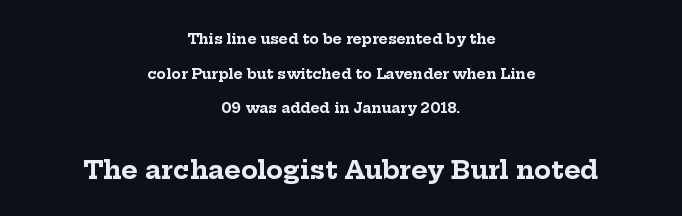
The image shows 25 px bold type, upright; set centered, loose line spacing (2.47x), normal letter spacing, not underlined; the second (bottom) block is 1.79x larger.
